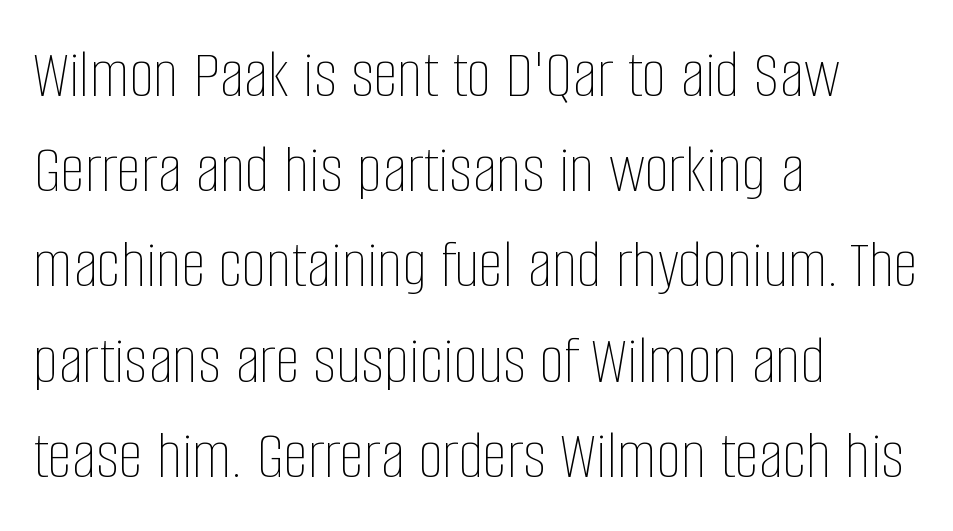
This is not heavy type; no bold has been used. Ascenders rise straight up at ninety degrees. How would I describe the line gaps? Plain and ordinary. The face used here is rendered with its standard letterfit. The face used here is proportionally spaced, like ordinary book or web type.
